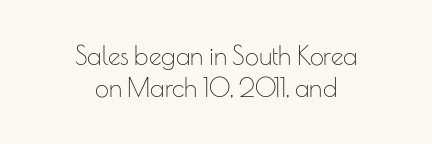
The image shows 25 px text type, upright; set centered, normal line spacing (1.29x), normal letter spacing, not underlined.
